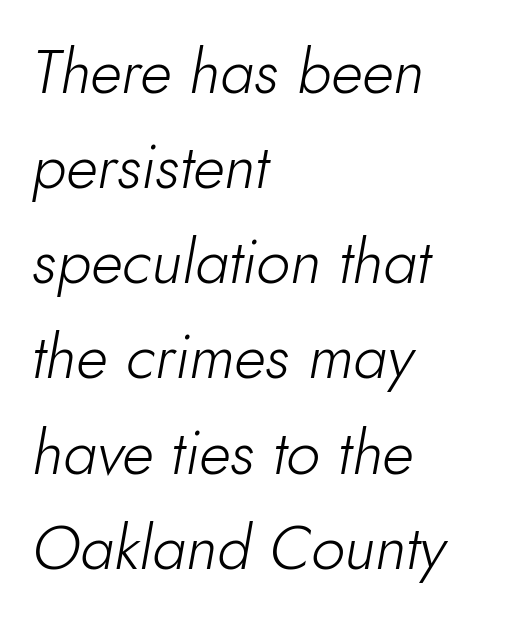
The image shows 61 px light type, italic (leaning right); set left-aligned, normal line spacing (1.56x), normal letter spacing, not underlined; low stroke contrast and a small x-height.
